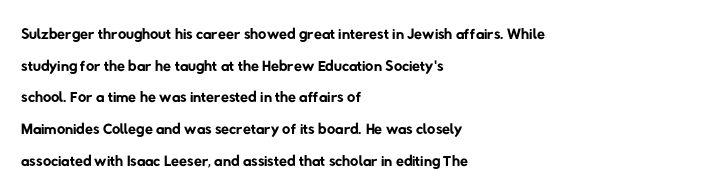
{"bold": "no", "underline": "no", "align": "left", "line_spacing": "normal", "line_spacing_ratio": 1.38, "letter_spacing": "normal", "letter_spacing_em": 0.0, "glyph_px": 23}
